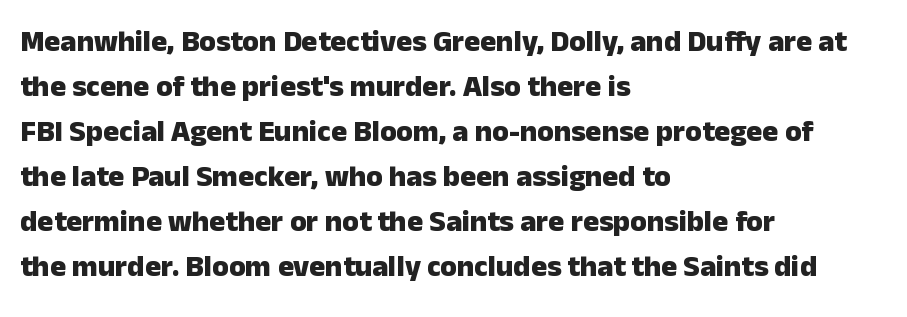
{"serif": "no", "italic": "no", "bold": "yes", "weight": "heavy", "width": "normal", "stroke_contrast": "low", "x_height": "medium", "monospaced": "no", "underline": "no", "align": "left", "line_spacing": "normal", "line_spacing_ratio": 1.5, "letter_spacing": "normal", "letter_spacing_em": 0.0, "glyph_px": 30}
